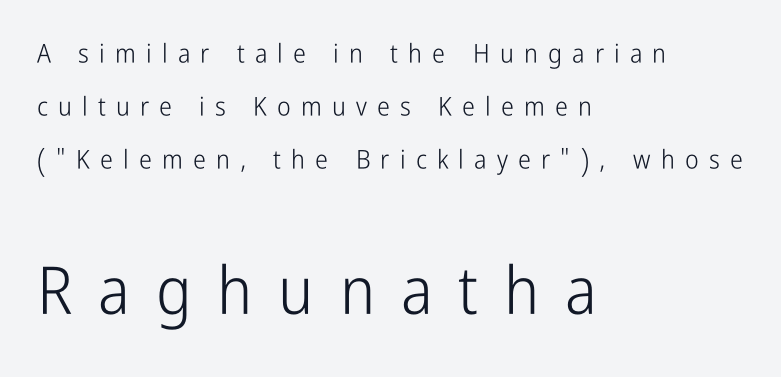
Q: Is the text bold? A: No.
Q: Is the text italic (slanted)? A: No, it is upright.
Q: Is the typeface a serif or a sans-serif typeface? A: Sans-serif.
Q: Is the text underlined? A: No.
Q: How is the paragraph aligned? A: Left-aligned.
Q: Is the spacing between letters normal or unusually wide? A: Unusually wide.
Q: Is the spacing between lines tight, normal or loose? A: Loose.
Q: Which block of text is set in a larger size, the first (top) or the second (bottom)? A: The second (bottom) one.
Q: Width (condensed, normal, or wide)? A: Condensed.
Q: Stroke contrast? A: Low.
Q: x-height? A: Medium.
Q: Monospaced? A: No.
